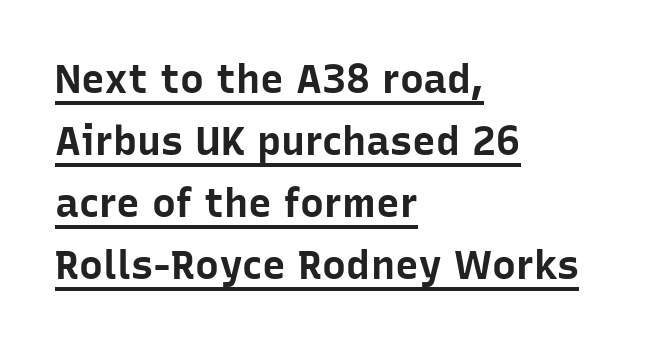
{"serif": "no", "italic": "no", "bold": "yes", "weight": "bold", "width": "normal", "stroke_contrast": "low", "x_height": "medium", "monospaced": "no", "underline": "yes", "align": "left", "line_spacing": "normal", "line_spacing_ratio": 1.55, "letter_spacing": "normal", "letter_spacing_em": 0.0, "glyph_px": 40}
